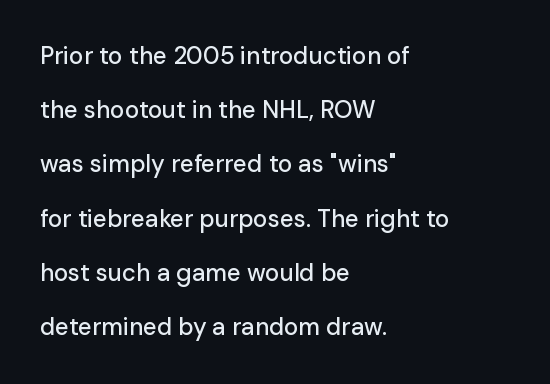
Underlining? Definitely not there. Compared with typical paragraphs, the rows here are farther apart. Ordinary non-slanted type is in use. In CSS terms this would be text-align: left. Observe the ordinary spacing: letters are neighbours, not strangers.
